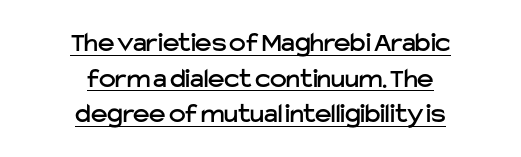
The image shows 28 px sans-serif type, upright; set centered, normal line spacing (1.27x), normal letter spacing, underlined; low stroke contrast and a medium x-height.
